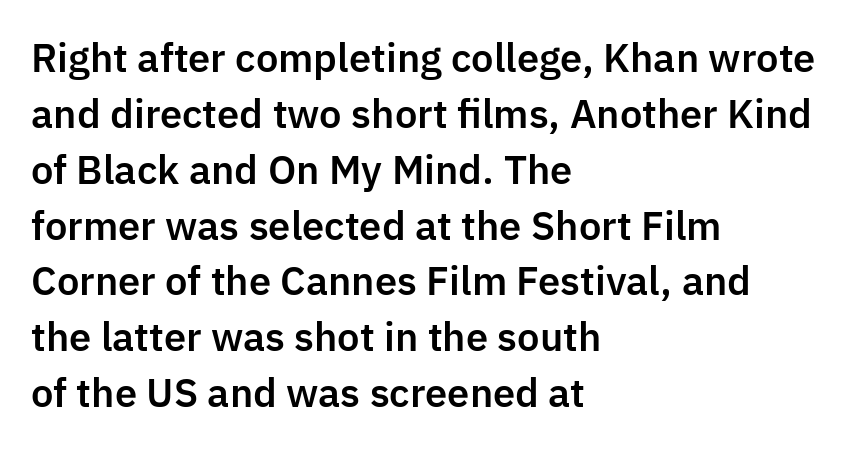
{"serif": "no", "italic": "no", "width": "normal", "stroke_contrast": "low", "x_height": "medium", "monospaced": "no", "underline": "no", "align": "left", "line_spacing": "normal", "line_spacing_ratio": 1.47, "letter_spacing": "normal", "letter_spacing_em": 0.0, "glyph_px": 38}
